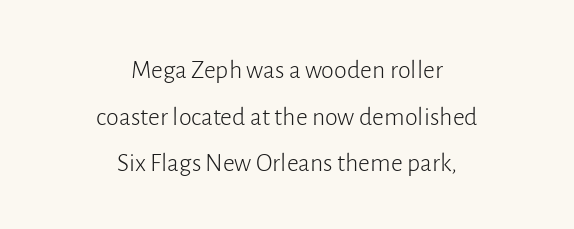
{"italic": "no", "bold": "no", "underline": "no", "align": "center", "line_spacing_ratio": 1.79, "letter_spacing": "normal", "letter_spacing_em": 0.0, "glyph_px": 26}
